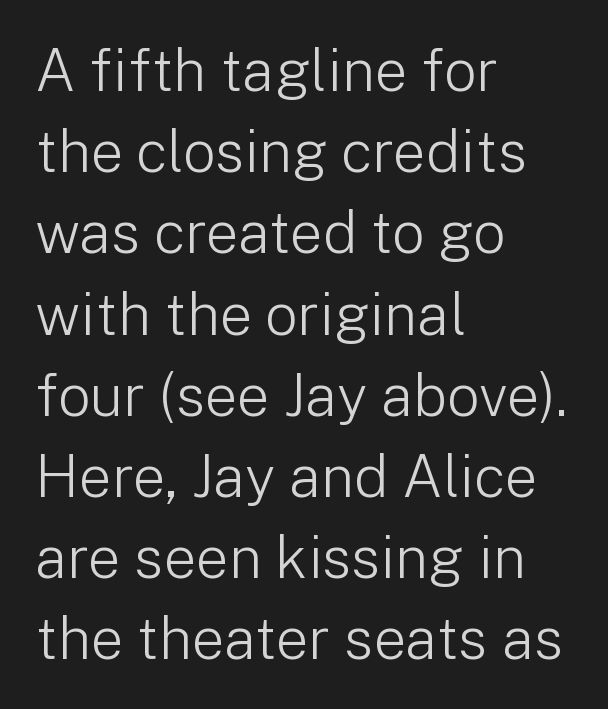
{"serif": "no", "italic": "no", "bold": "no", "weight": "light", "width": "normal", "stroke_contrast": "low", "x_height": "medium", "monospaced": "no", "underline": "no", "align": "left", "line_spacing": "normal", "line_spacing_ratio": 1.4, "letter_spacing": "normal", "letter_spacing_em": 0.0, "glyph_px": 58}
